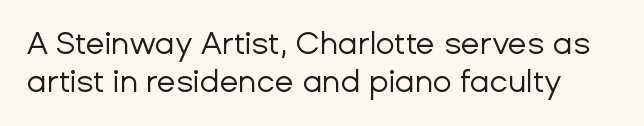
{"serif": "no", "italic": "no", "bold": "no", "weight": "regular", "width": "normal", "stroke_contrast": "low", "x_height": "medium", "monospaced": "no", "underline": "no", "line_spacing_ratio": 1.23, "letter_spacing": "normal", "letter_spacing_em": 0.0, "glyph_px": 31}
